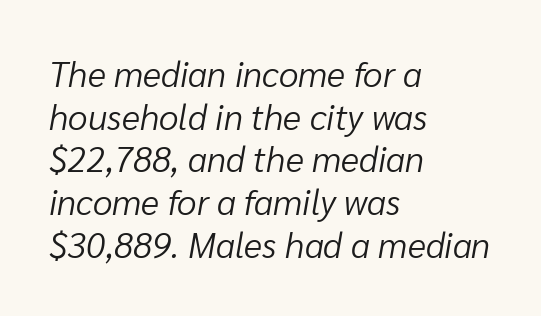
{"italic": "yes", "lean": "right", "slant_degrees": 10, "bold": "no", "weight": "light", "width": "normal", "stroke_contrast": "low", "x_height": "medium", "monospaced": "no", "underline": "no", "align": "left", "line_spacing_ratio": 1.22, "letter_spacing": "normal", "letter_spacing_em": 0.0, "glyph_px": 35}
